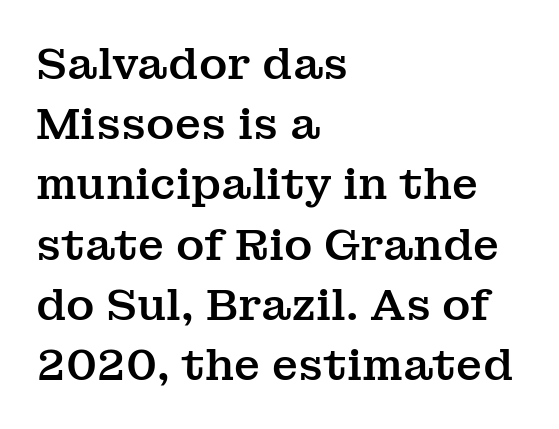
The image shows 43 px serif type, upright; set left-aligned, normal line spacing (1.4x), normal letter spacing, not underlined; medium stroke contrast and a medium x-height.
